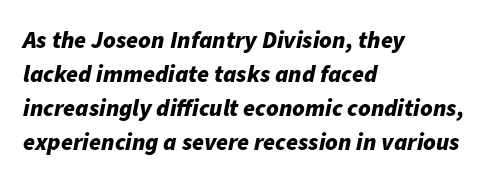
The image shows 24 px bold type, italic (leaning right); set left-aligned, normal line spacing (1.41x), normal letter spacing, not underlined.
